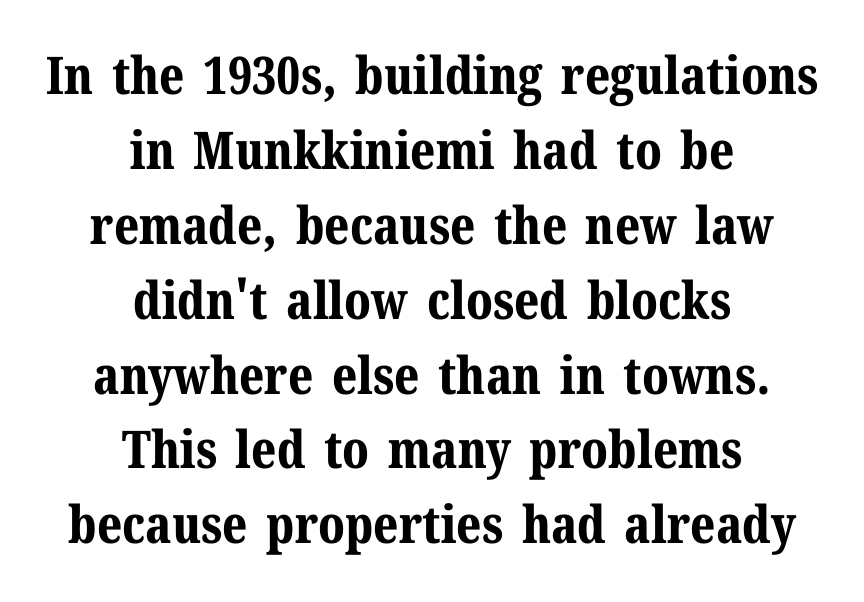
Letters rest on an invisible, unmarked baseline. Teacher's note: observe the equal gaps on both sides — that is centered alignment. The type is set solid horizontally, with unmodified tracking. Reading down the column, the eye jumps a familiar distance to each next line. The glyphs have the mass of a bold cut. These lines were composed using upright roman letters.
